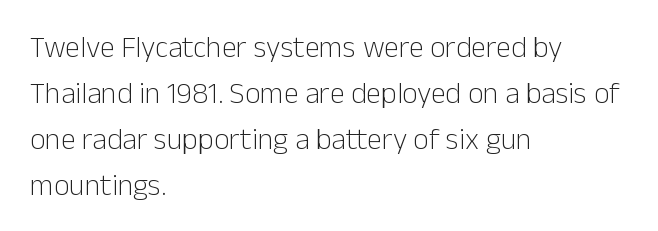
Think standard paragraph weight, or any step lighter than that. The face used here is rendered with its standard letterfit. Designer's note — italics off, roman on. A sans-serif font was chosen for this passage.
